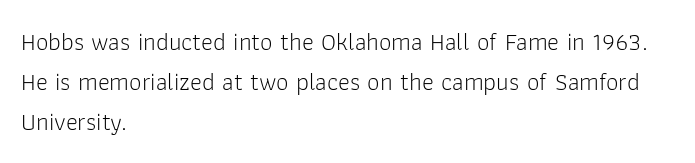
The area under the type is left untouched. A typesetter would mark this as roman, not italic. What's the leading like? Ordinary, nothing unusual. A typesetter would call this zero additional tracking. Which margin do the lines hug? The left one — the right edge is uneven. The cut favours lightness, reaching ordinary text weight at its darkest.
